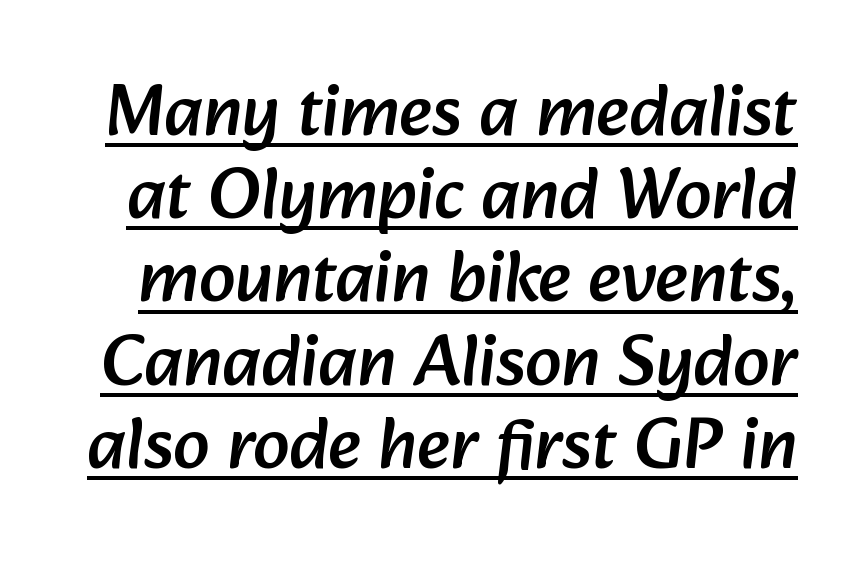
Q: Is the typeface a serif or a sans-serif typeface? A: Sans-serif.
Q: Is the text underlined? A: Yes.
Q: Is the spacing between letters normal or unusually wide? A: Normal.
Q: Is the spacing between lines tight, normal or loose? A: Tight.
Q: Width (condensed, normal, or wide)? A: Normal.
Q: Stroke contrast? A: Low.
Q: x-height? A: Medium.
Q: Monospaced? A: No.
